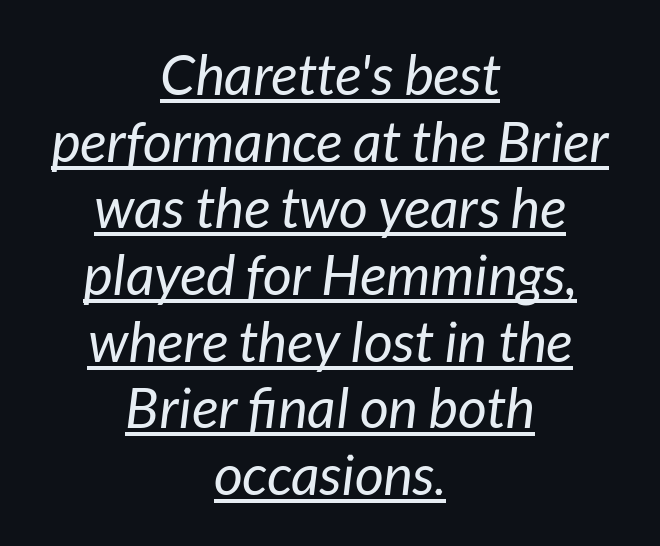
Q: Is the text bold? A: No.
Q: Is the text italic (slanted)? A: Yes, it leans right by about 7 degrees.
Q: Is the text underlined? A: Yes.
Q: How is the paragraph aligned? A: Centered.
Q: Is the spacing between letters normal or unusually wide? A: Normal.
Q: Width (condensed, normal, or wide)? A: Normal.
Q: Stroke contrast? A: Low.
Q: x-height? A: Medium.
Q: Monospaced? A: No.
